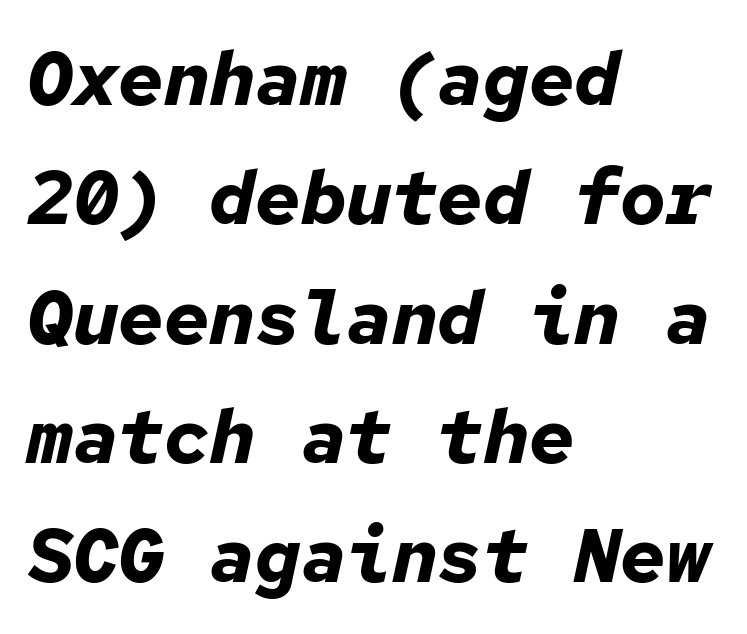
Q: Is the text bold? A: Yes.
Q: Is the text italic (slanted)? A: Yes, it leans right by about 12 degrees.
Q: Is the text underlined? A: No.
Q: How is the paragraph aligned? A: Left-aligned.
Q: Is the spacing between letters normal or unusually wide? A: Normal.
Q: Is the spacing between lines tight, normal or loose? A: Normal.
Q: Width (condensed, normal, or wide)? A: Normal.
Q: Stroke contrast? A: Low.
Q: x-height? A: Medium.
Q: Monospaced? A: Yes.
